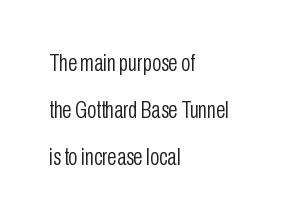
Q: Is the text bold? A: No.
Q: Is the text italic (slanted)? A: No, it is upright.
Q: Is the text underlined? A: No.
Q: How is the paragraph aligned? A: Left-aligned.
Q: Is the spacing between letters normal or unusually wide? A: Normal.
Q: Is the spacing between lines tight, normal or loose? A: Loose.
